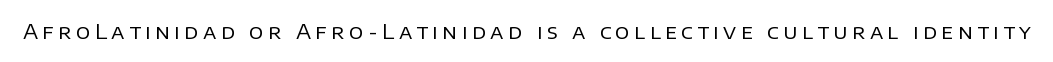
Q: Is the text bold? A: No.
Q: Is the text italic (slanted)? A: No, it is upright.
Q: Is the text underlined? A: No.
Q: Is the spacing between letters normal or unusually wide? A: Unusually wide.
